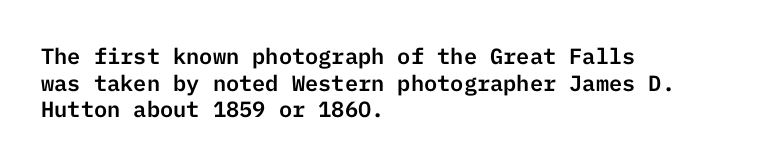
Q: Is the text italic (slanted)? A: No, it is upright.
Q: Is the text underlined? A: No.
Q: How is the paragraph aligned? A: Left-aligned.
Q: Is the spacing between letters normal or unusually wide? A: Normal.
